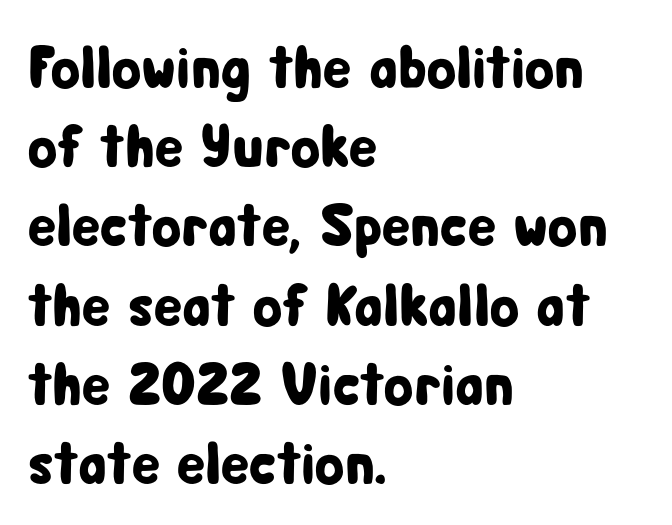
Honestly, the letter spacing is just normal — you wouldn't notice it. Varying glyph widths throughout — classic text-font behaviour. Do the letters lean? They stand straight. Bare-footed words on every line. Line starts are locked; line ends wander. Stroke terminals: plain, sans-serif.
